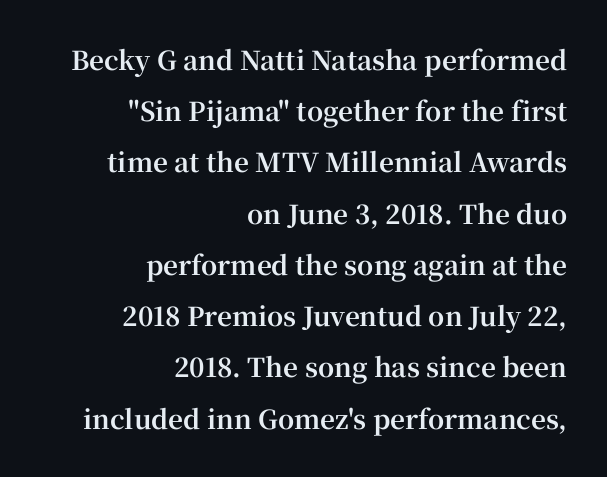
The vertical gap from one line to the next is large. Visually the block forms a straight wall on the right and a jagged coastline on the left. Nope, not italic — everything's standing straight. Only glyphs here, with clear space below each row. Look at the stroke-to-counter ratio: heavy, a bold. Students, note that the glyphs here touch the page at normal intervals.
